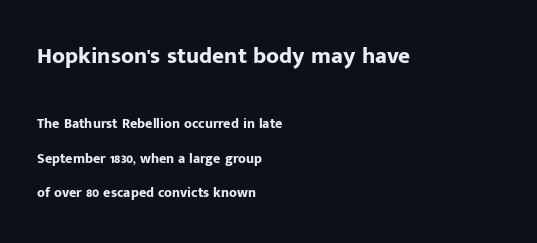
Q: Is the text bold? A: Yes.
Q: Is the text italic (slanted)? A: No, it is upright.
Q: Is the text underlined? A: No.
Q: How is the paragraph aligned? A: Left-aligned.
Q: Is the spacing between letters normal or unusually wide? A: Normal.
Q: Is the spacing between lines tight, normal or loose? A: Loose.
Q: Which block of text is set in a larger size, the first (top) or the second (bottom)? A: The first (top) one.
